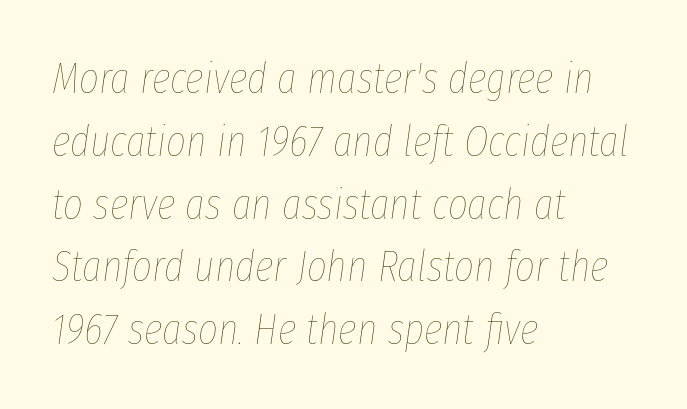
The image shows 43 px thin, condensed type, italic (leaning right); set left-aligned, normal line spacing (1.46x), normal letter spacing, not underlined; low stroke contrast and a medium x-height.
